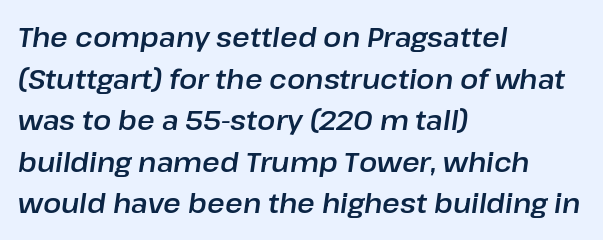
The image shows 27 px text type, italic (leaning right); set left-aligned, normal line spacing (1.54x), normal letter spacing, not underlined.
